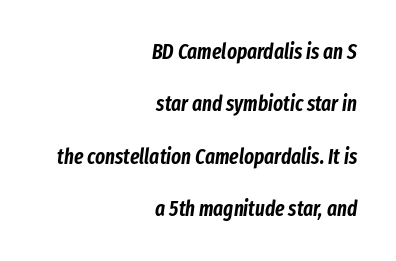
{"italic": "yes", "lean": "right", "slant_degrees": 8, "underline": "no", "align": "right", "line_spacing": "loose", "line_spacing_ratio": 2.49, "letter_spacing": "normal", "letter_spacing_em": 0.0, "glyph_px": 21}
